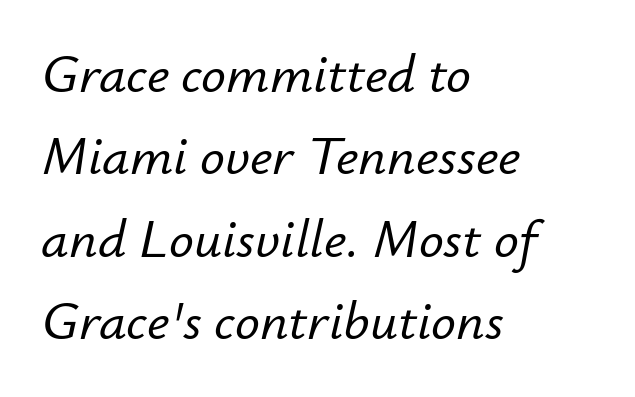
Letters rest on an invisible, unmarked baseline. Style check: oblique. The rendering keeps characters at their native spacing. A typesetter would call this leading conventional body-copy spacing. The passage is arranged the way most books set body copy — flush left.
